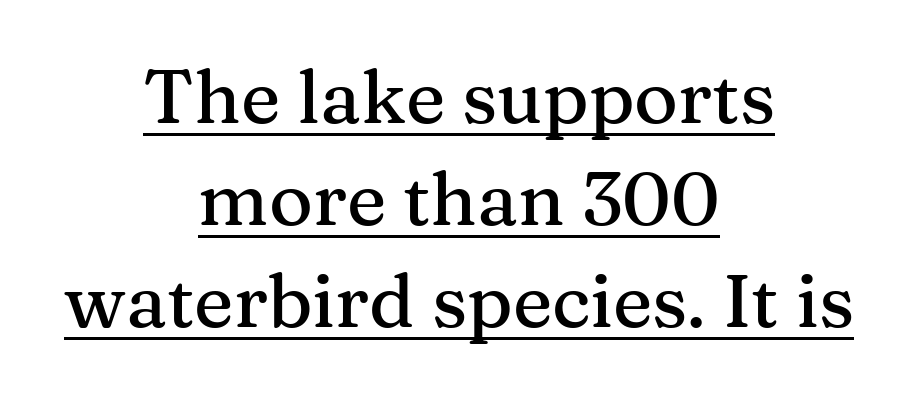
Q: Is the text italic (slanted)? A: No, it is upright.
Q: Is the typeface a serif or a sans-serif typeface? A: Serif.
Q: Is the text underlined? A: Yes.
Q: How is the paragraph aligned? A: Centered.
Q: Is the spacing between letters normal or unusually wide? A: Normal.
Q: Is the spacing between lines tight, normal or loose? A: Normal.
Q: Width (condensed, normal, or wide)? A: Normal.
Q: Stroke contrast? A: Medium.
Q: x-height? A: Medium.
Q: Monospaced? A: No.
